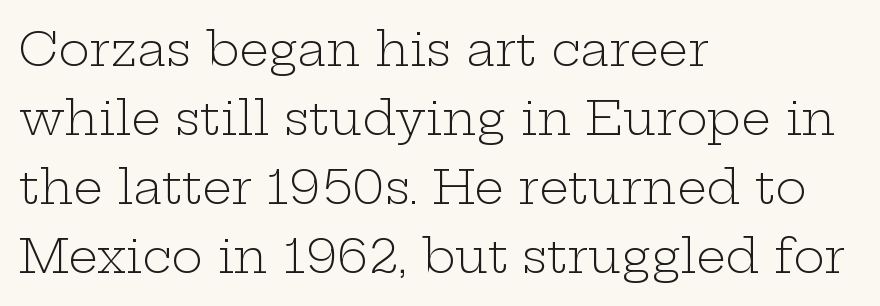
{"serif": "yes", "italic": "no", "bold": "no", "weight": "light", "width": "wide", "stroke_contrast": "low", "x_height": "medium", "monospaced": "no", "underline": "no", "align": "left", "line_spacing": "normal", "line_spacing_ratio": 1.47, "letter_spacing": "normal", "letter_spacing_em": 0.0, "glyph_px": 47}
